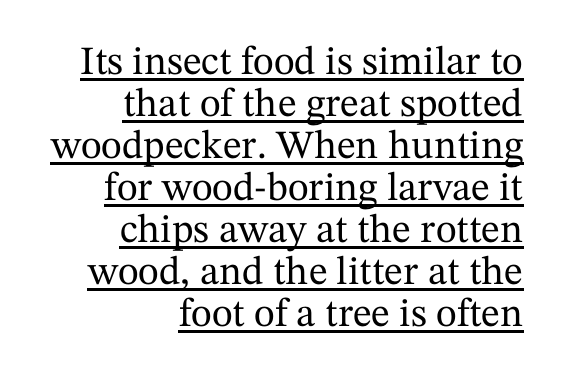
The image shows 40 px serif type, upright; set right-aligned, tight line spacing (1.05x), normal letter spacing, underlined; medium stroke contrast and a medium x-height.
